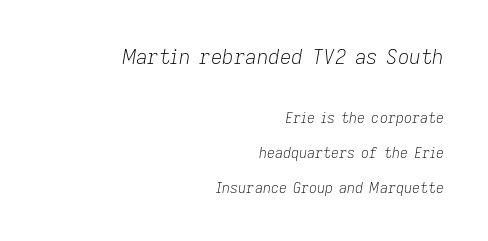
The image shows 20 px text type, italic (leaning right); set right-aligned, loose line spacing (2.47x), normal letter spacing, not underlined; the first (top) block is 1.43x larger.
